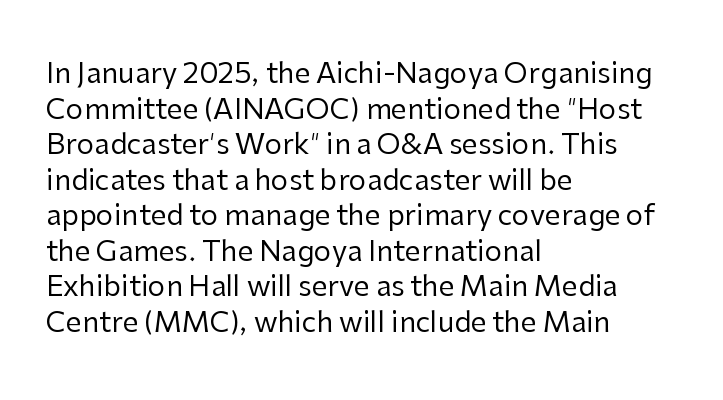
The image shows 28 px regular-weight sans-serif type, upright; set left-aligned, normal line spacing (1.27x), normal letter spacing, not underlined; low stroke contrast and a medium x-height.
